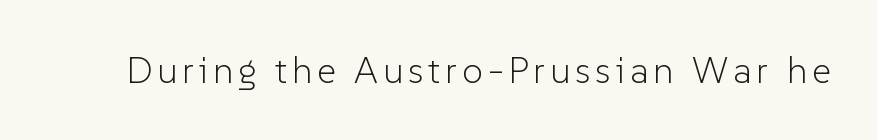
{"serif": "no", "italic": "no", "bold": "no", "weight": "light", "width": "normal", "stroke_contrast": "low", "x_height": "medium", "monospaced": "no", "underline": "no", "glyph_px": 37}
